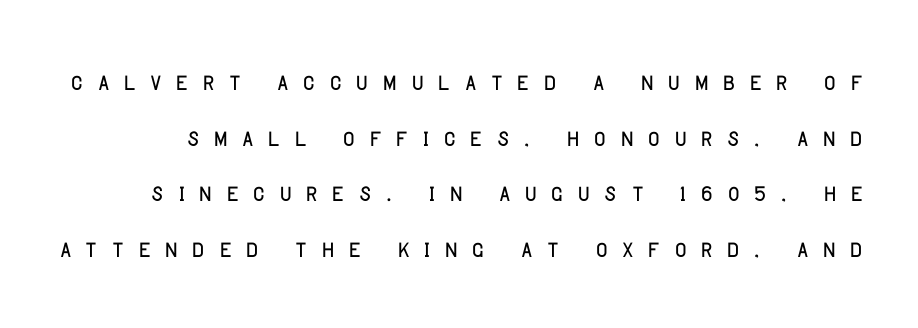
The image shows 32 px condensed sans-serif type, upright; set line spacing 1.74x, unusually wide letter spacing (+0.45 em), not underlined; low stroke contrast and a large x-height.
